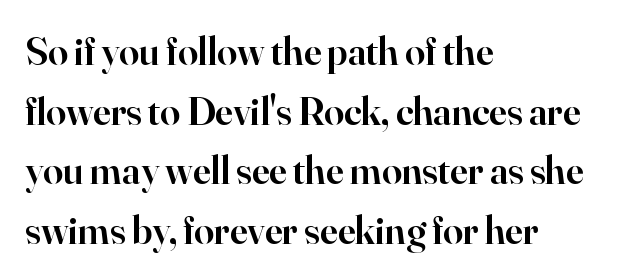
{"serif": "yes", "italic": "no", "bold": "semi", "weight": "semibold", "width": "normal", "stroke_contrast": "high", "x_height": "small", "monospaced": "no", "underline": "no", "align": "left", "line_spacing": "normal", "line_spacing_ratio": 1.49, "letter_spacing": "normal", "letter_spacing_em": 0.0, "glyph_px": 40}
